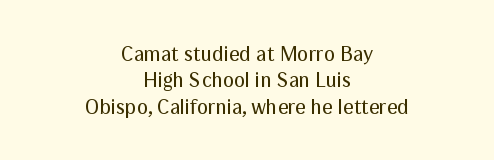
The type is set solid horizontally, with unmodified tracking. The typesetter chose a symmetrical, centered arrangement here. The foot of each line stays bare and open. The face looks like a standard text weight, possibly lighter.
